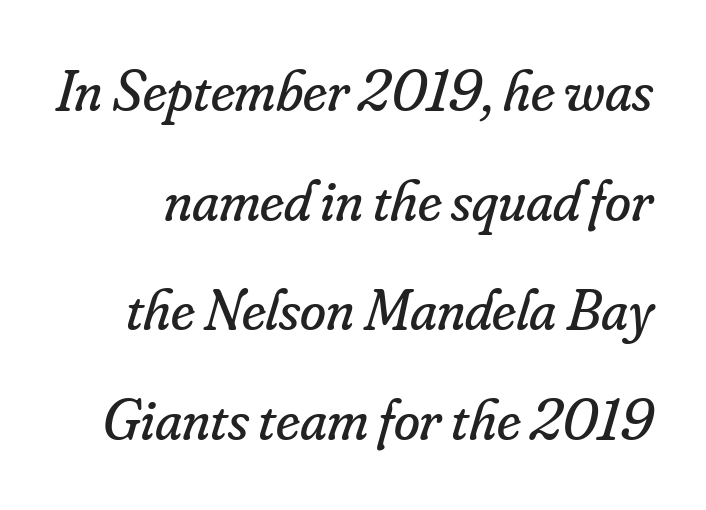
{"serif": "yes", "italic": "yes", "lean": "right", "slant_degrees": 16, "bold": "no", "weight": "regular", "width": "normal", "stroke_contrast": "low", "x_height": "small", "monospaced": "no", "underline": "no", "line_spacing_ratio": 1.86, "letter_spacing": "normal", "letter_spacing_em": 0.0, "glyph_px": 59}
